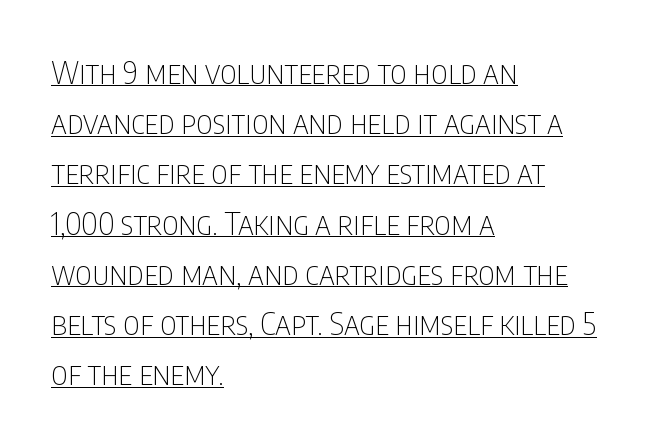
Interline gaps are of average width in this sample. The typesetting does not lean heavy: it is not bold. The type sits square on the baseline with zero lean. Tracking value appears to be zero — textbook default spacing.
